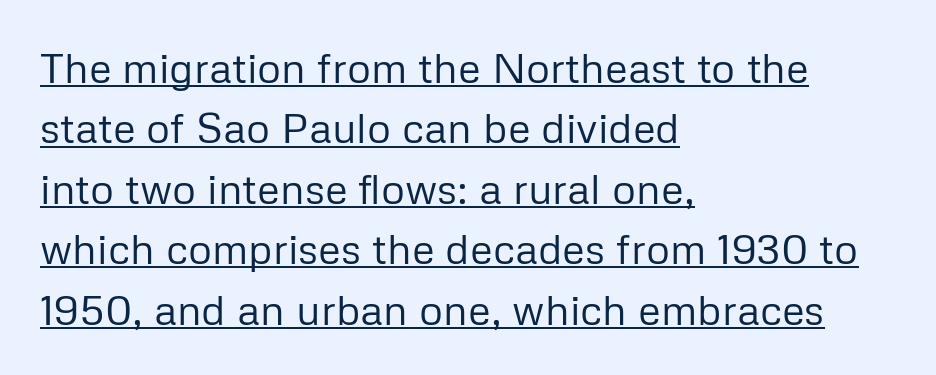
{"serif": "no", "italic": "no", "bold": "no", "weight": "regular", "width": "normal", "stroke_contrast": "low", "x_height": "medium", "monospaced": "no", "underline": "yes", "align": "left", "line_spacing": "normal", "line_spacing_ratio": 1.44, "letter_spacing": "normal", "letter_spacing_em": 0.0, "glyph_px": 42}
